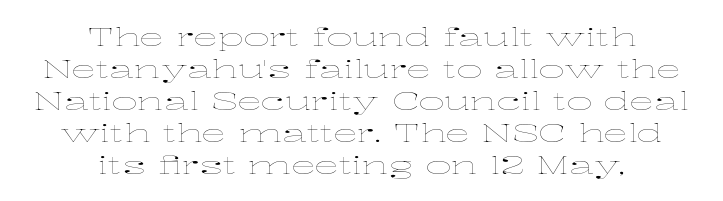
Q: Is the text bold? A: No.
Q: Is the text italic (slanted)? A: No, it is upright.
Q: Is the text underlined? A: No.
Q: How is the paragraph aligned? A: Centered.
Q: Is the spacing between letters normal or unusually wide? A: Normal.
Q: Is the spacing between lines tight, normal or loose? A: Normal.
